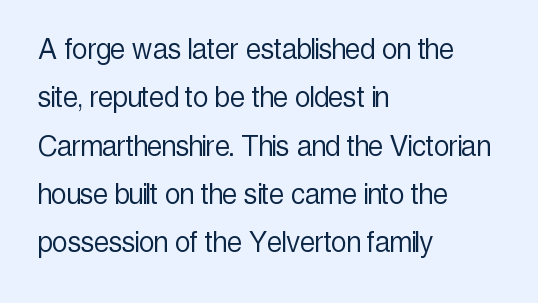
The image shows 34 px light, condensed sans-serif type, upright; set left-aligned, normal line spacing (1.42x), normal letter spacing, not underlined; a medium x-height.
